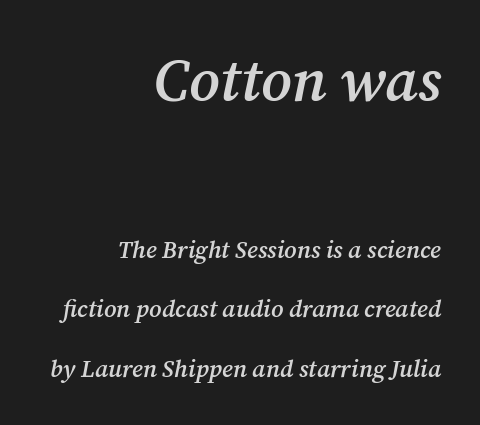
The image shows 59 px semibold serif type, italic (leaning right); set right-aligned, loose line spacing (2.48x), normal letter spacing, not underlined; the first (top) block is 2.46x larger; medium stroke contrast and a medium x-height.
